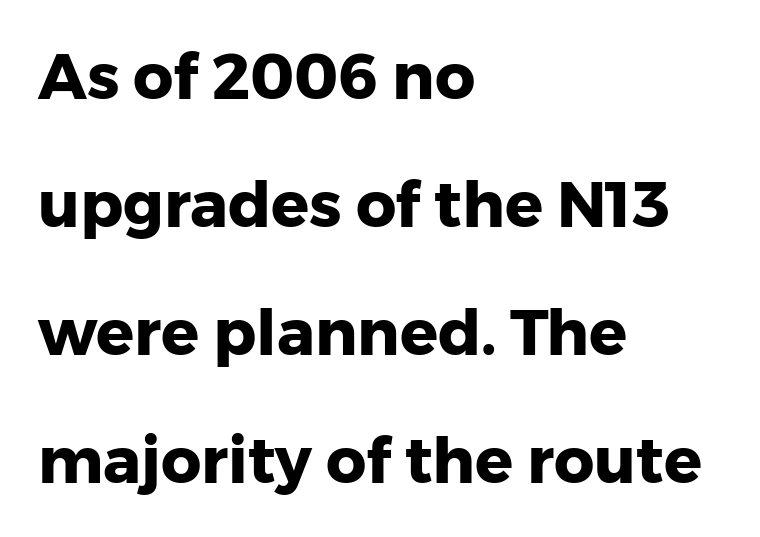
Q: Is the text bold? A: Yes.
Q: Is the text italic (slanted)? A: No, it is upright.
Q: Is the typeface a serif or a sans-serif typeface? A: Sans-serif.
Q: Is the text underlined? A: No.
Q: How is the paragraph aligned? A: Left-aligned.
Q: Is the spacing between letters normal or unusually wide? A: Normal.
Q: Is the spacing between lines tight, normal or loose? A: Loose.
Q: Width (condensed, normal, or wide)? A: Normal.
Q: Stroke contrast? A: Low.
Q: x-height? A: Medium.
Q: Monospaced? A: No.
